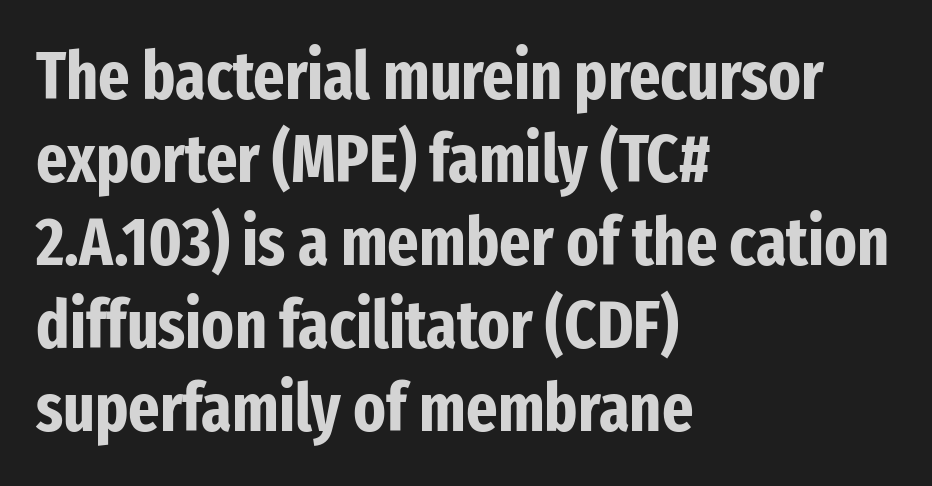
{"serif": "no", "italic": "no", "bold": "yes", "weight": "bold", "width": "condensed", "stroke_contrast": "low", "x_height": "medium", "monospaced": "no", "underline": "no", "align": "left", "line_spacing_ratio": 1.24, "letter_spacing": "normal", "letter_spacing_em": 0.0, "glyph_px": 67}
